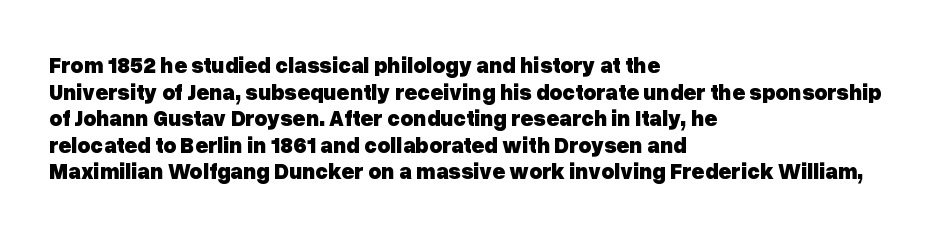
Which margin do the lines hug? The left one — the right edge is uneven. Weight check: bold — yes, fully. Tracking here is standard; glyphs follow each other at the usual distance. Unlike italic type, these characters show no tilt at all. Just letters on the line, the space beneath them empty.
